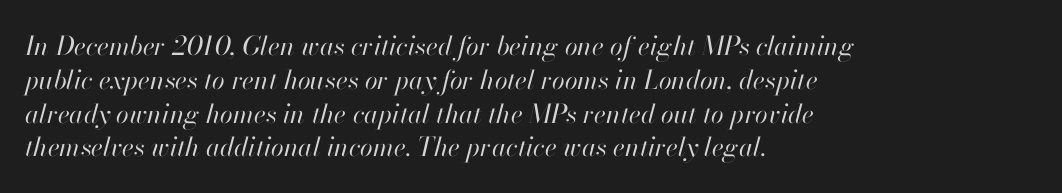
Q: Is the text bold? A: No.
Q: Is the text italic (slanted)? A: Yes, it leans right by about 13 degrees.
Q: Is the text underlined? A: No.
Q: How is the paragraph aligned? A: Left-aligned.
Q: Is the spacing between letters normal or unusually wide? A: Normal.
Q: Is the spacing between lines tight, normal or loose? A: Normal.
